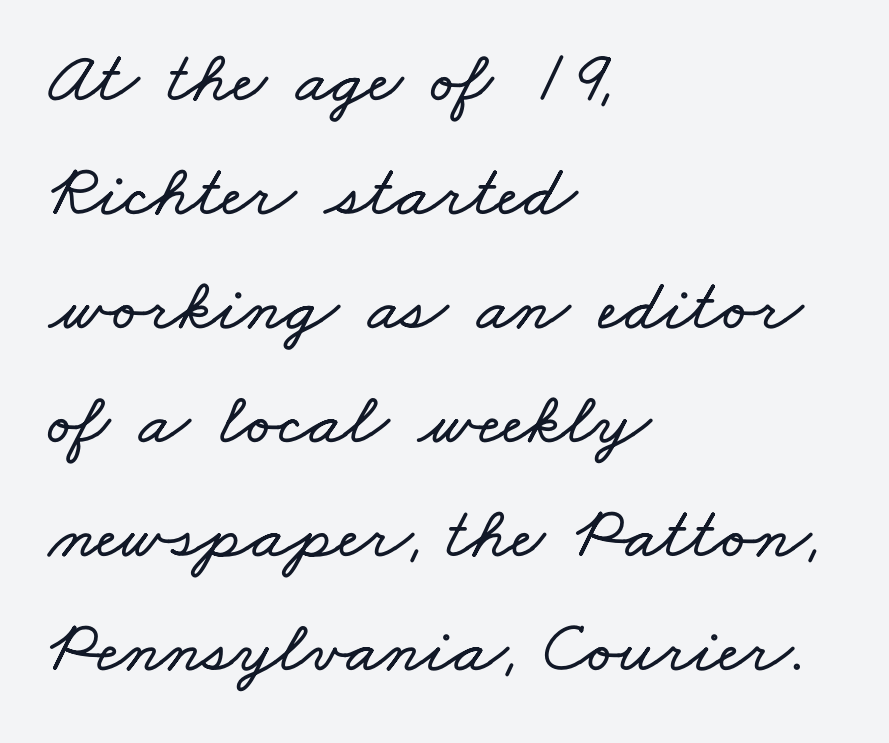
Q: Is the text underlined? A: No.
Q: How is the paragraph aligned? A: Left-aligned.
Q: Is the spacing between letters normal or unusually wide? A: Normal.
Q: Is the spacing between lines tight, normal or loose? A: Normal.
Q: Width (condensed, normal, or wide)? A: Wide.
Q: Stroke contrast? A: Low.
Q: x-height? A: Small.
Q: Monospaced? A: No.
